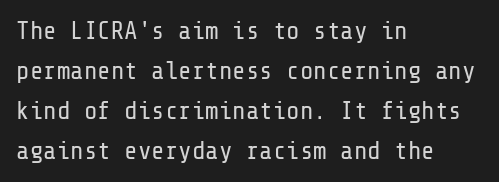
{"italic": "no", "bold": "no", "underline": "no", "align": "left", "line_spacing": "normal", "line_spacing_ratio": 1.6, "letter_spacing": "normal", "letter_spacing_em": 0.0, "glyph_px": 25}
